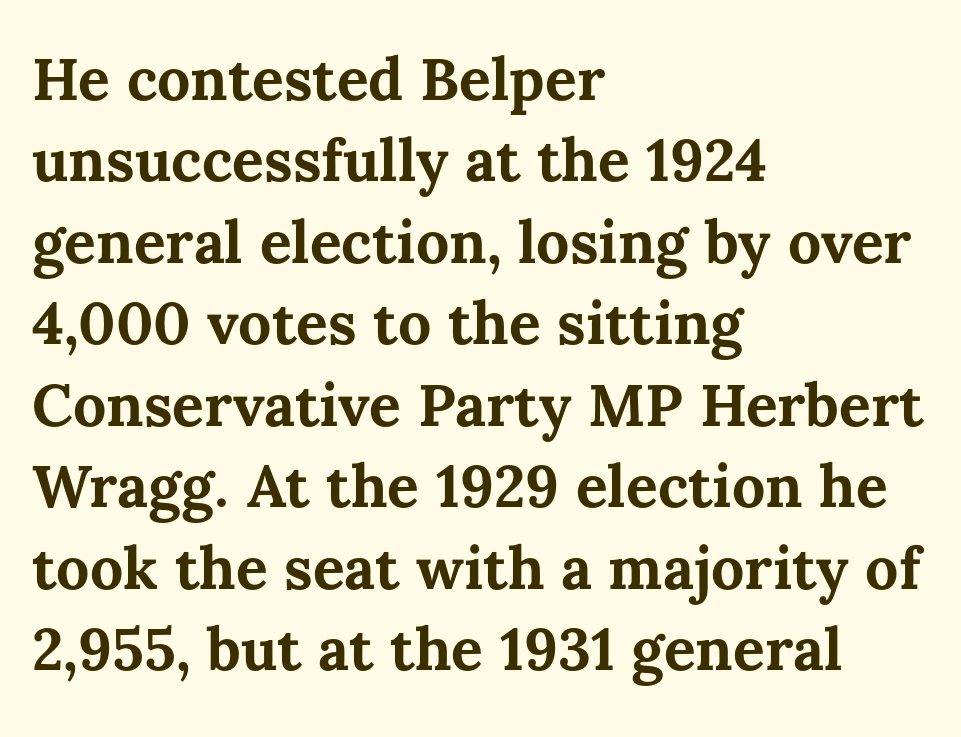
The image shows 59 px bold type, upright; set left-aligned, normal line spacing (1.38x), normal letter spacing, not underlined; medium stroke contrast and a medium x-height.
